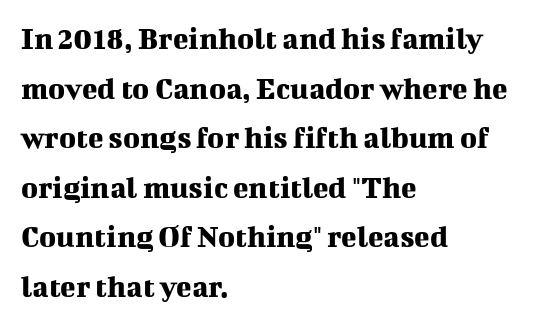
The image shows 32 px serif type, upright; set left-aligned, normal line spacing (1.55x), normal letter spacing, not underlined; medium stroke contrast and a medium x-height.
